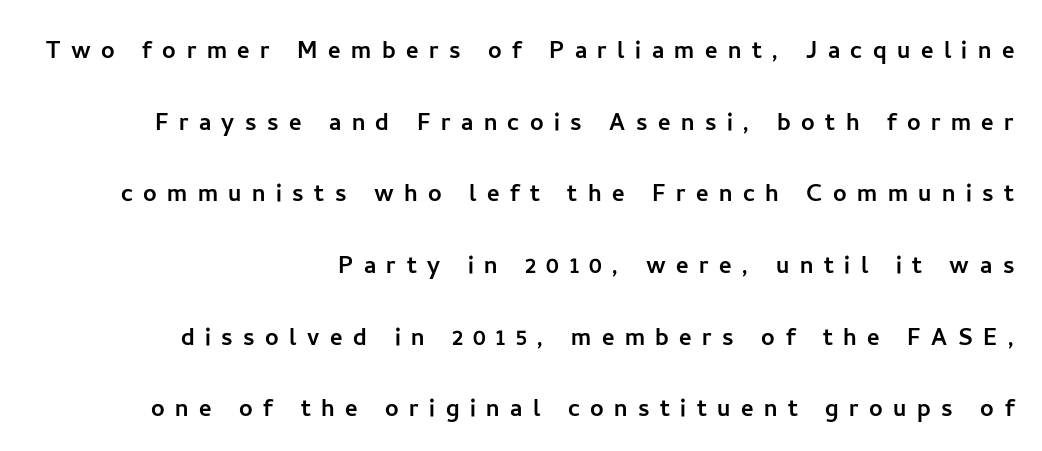
Teacher's note: observe the even right margin — that is flush-right alignment. The type sits square on the baseline with zero lean. The lines are spread far apart with generous leading. Are there feet on the stems? There aren't — it's a sans.
